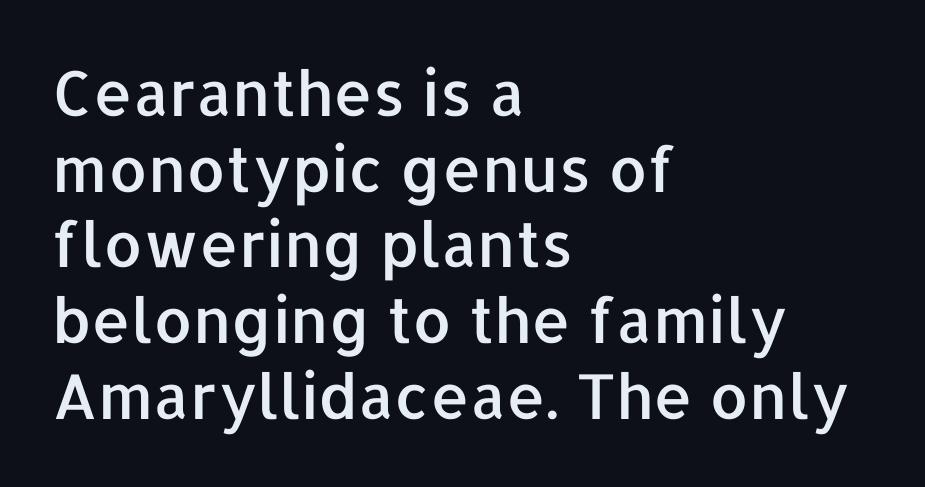
{"serif": "no", "italic": "no", "width": "normal", "stroke_contrast": "low", "x_height": "medium", "monospaced": "no", "underline": "no", "align": "left", "line_spacing_ratio": 1.22, "letter_spacing": "normal", "letter_spacing_em": 0.0, "glyph_px": 62}
